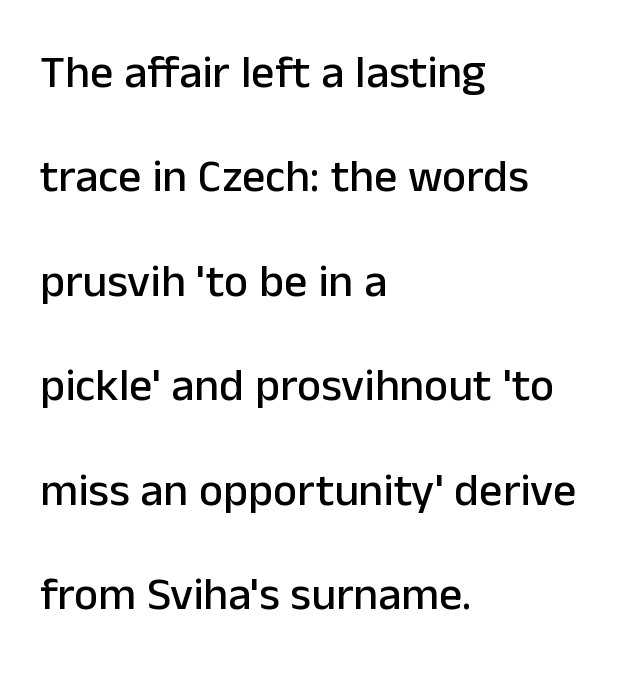
The image shows 46 px sans-serif type, upright; set left-aligned, loose line spacing (2.27x), normal letter spacing, not underlined; low stroke contrast and a medium x-height.
